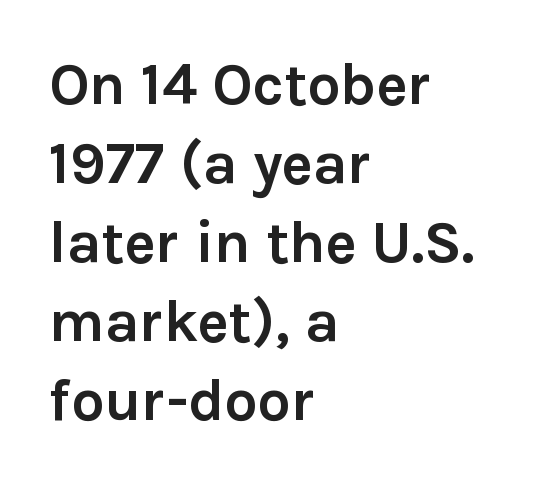
The image shows 59 px semibold sans-serif type, upright; set left-aligned, normal line spacing (1.34x), normal letter spacing, not underlined; a medium x-height.
